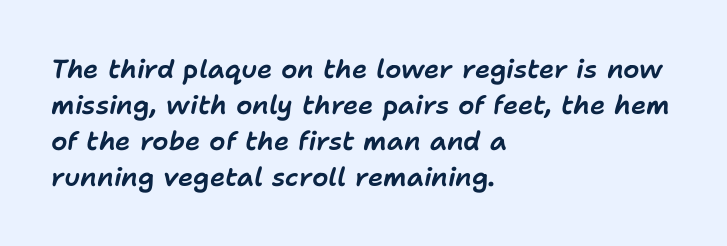
The font's italic variant was chosen for this text. The typesetter chose a ragged-right arrangement here. Clear beneath every line of the passage. Summary of vertical rhythm: regular, with standard interline spacing. There is no visible air inserted between adjacent glyphs.
